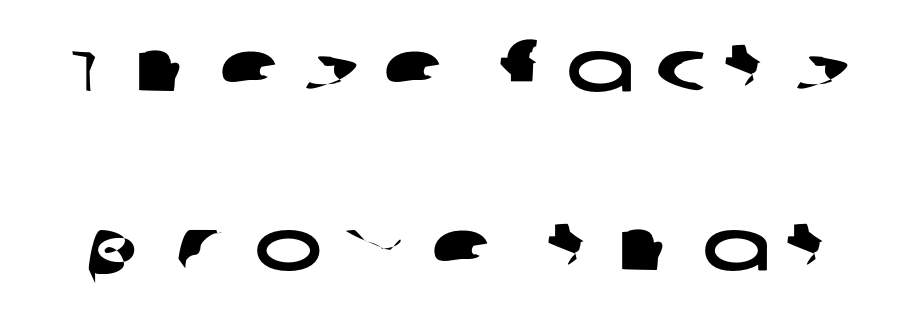
The image shows 72 px wide sans-serif type; set loose line spacing (2.48x), unusually wide letter spacing (+0.31 em), not underlined; low stroke contrast and a large x-height.
